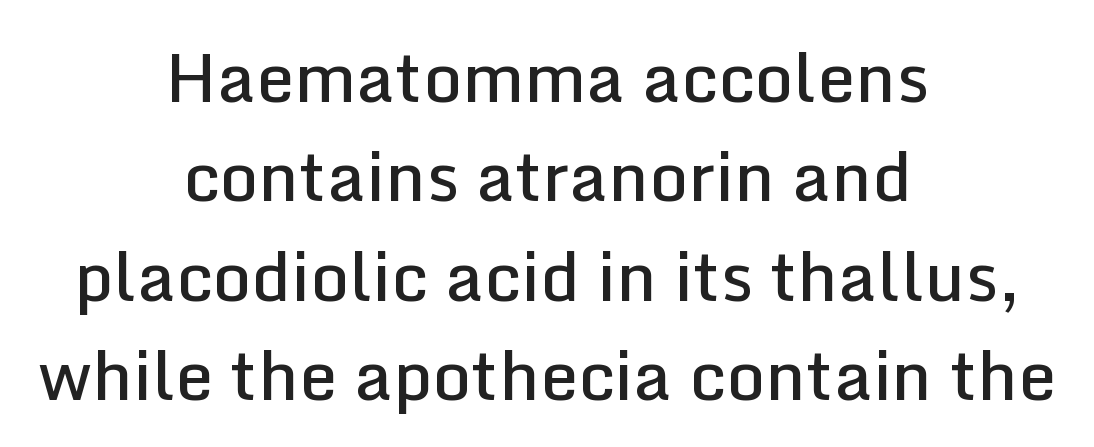
Q: Is the text bold? A: Semi-bold.
Q: Is the text italic (slanted)? A: No, it is upright.
Q: Is the typeface a serif or a sans-serif typeface? A: Sans-serif.
Q: Is the text underlined? A: No.
Q: How is the paragraph aligned? A: Centered.
Q: Is the spacing between letters normal or unusually wide? A: Normal.
Q: Is the spacing between lines tight, normal or loose? A: Normal.
Q: Width (condensed, normal, or wide)? A: Normal.
Q: Stroke contrast? A: Low.
Q: x-height? A: Medium.
Q: Monospaced? A: No.
